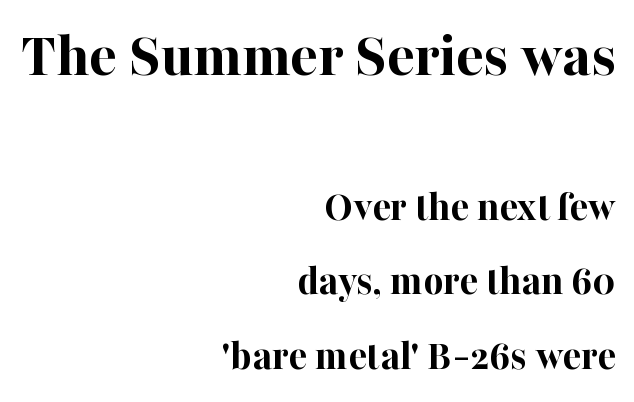
Do the letters lean? They stand straight. The specimen omits any rule beneath the text block's lines. Character widths vary here, with narrow letters taking less room than wide ones. This sample uses plain, unmodified letter spacing.
